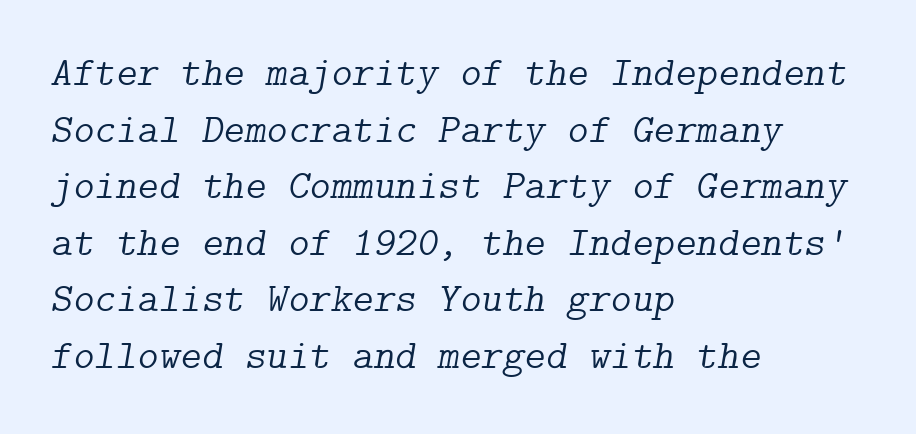
Q: Is the text bold? A: No.
Q: Is the text italic (slanted)? A: Yes, it leans right by about 9 degrees.
Q: Is the typeface a serif or a sans-serif typeface? A: Serif.
Q: Is the text underlined? A: No.
Q: How is the paragraph aligned? A: Left-aligned.
Q: Is the spacing between letters normal or unusually wide? A: Normal.
Q: Is the spacing between lines tight, normal or loose? A: Normal.
Q: Width (condensed, normal, or wide)? A: Normal.
Q: Stroke contrast? A: Low.
Q: x-height? A: Medium.
